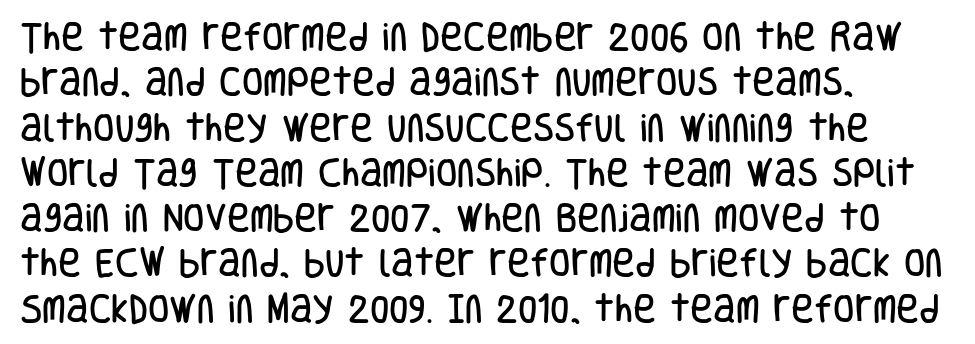
Q: Is the text italic (slanted)? A: No, it is upright.
Q: Is the typeface a serif or a sans-serif typeface? A: Sans-serif.
Q: Is the text underlined? A: No.
Q: How is the paragraph aligned? A: Left-aligned.
Q: Is the spacing between letters normal or unusually wide? A: Normal.
Q: Is the spacing between lines tight, normal or loose? A: Normal.
Q: Width (condensed, normal, or wide)? A: Condensed.
Q: Stroke contrast? A: Low.
Q: x-height? A: Large.
Q: Monospaced? A: No.
